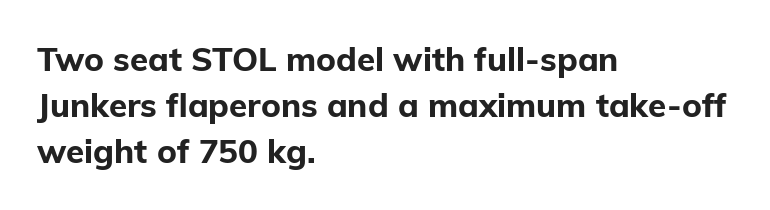
The typography opts for an upright posture over an oblique one. You can tell from the bare stems that sans-serif type was used. The glyphs are unaccompanied by any horizontal stroke below them. The rows are spaced the way most documents space them.
